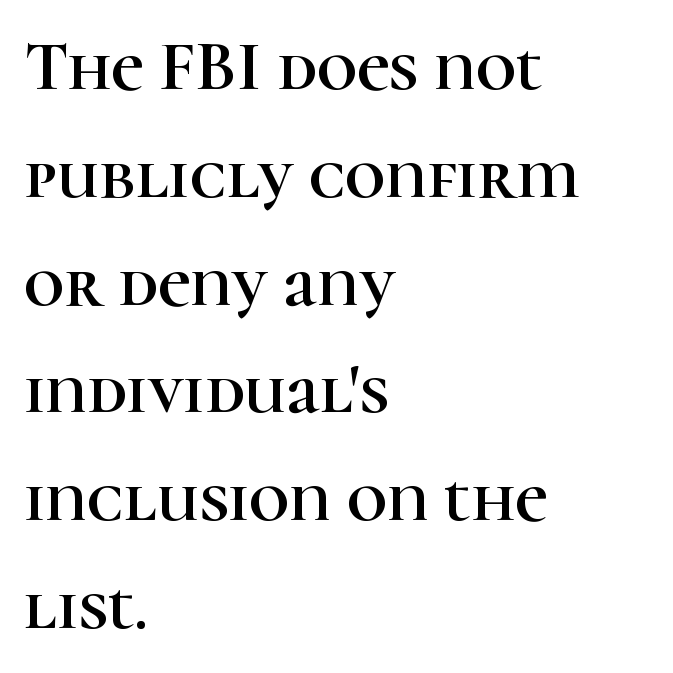
Q: Is the text italic (slanted)? A: No, it is upright.
Q: Is the typeface a serif or a sans-serif typeface? A: Serif.
Q: Is the text underlined? A: No.
Q: How is the paragraph aligned? A: Left-aligned.
Q: Is the spacing between letters normal or unusually wide? A: Normal.
Q: Is the spacing between lines tight, normal or loose? A: Normal.
Q: Width (condensed, normal, or wide)? A: Normal.
Q: Stroke contrast? A: High.
Q: x-height? A: Medium.
Q: Monospaced? A: No.
